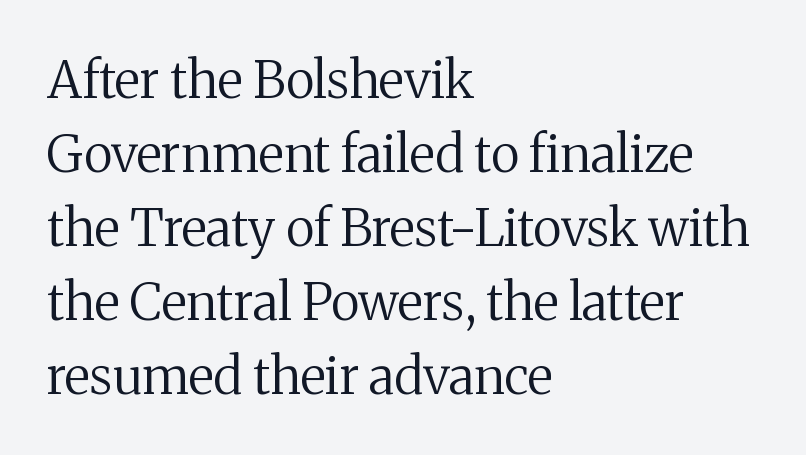
{"serif": "yes", "italic": "no", "bold": "no", "weight": "regular", "width": "normal", "stroke_contrast": "medium", "x_height": "medium", "monospaced": "no", "underline": "no", "align": "left", "line_spacing": "normal", "line_spacing_ratio": 1.45, "letter_spacing": "normal", "letter_spacing_em": 0.0, "glyph_px": 51}
